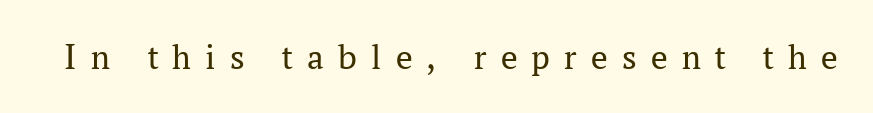
{"serif": "yes", "italic": "no", "bold": "no", "weight": "regular", "width": "normal", "stroke_contrast": "medium", "x_height": "medium", "monospaced": "no", "underline": "no", "letter_spacing": "wide", "letter_spacing_em": 0.39, "glyph_px": 37}
